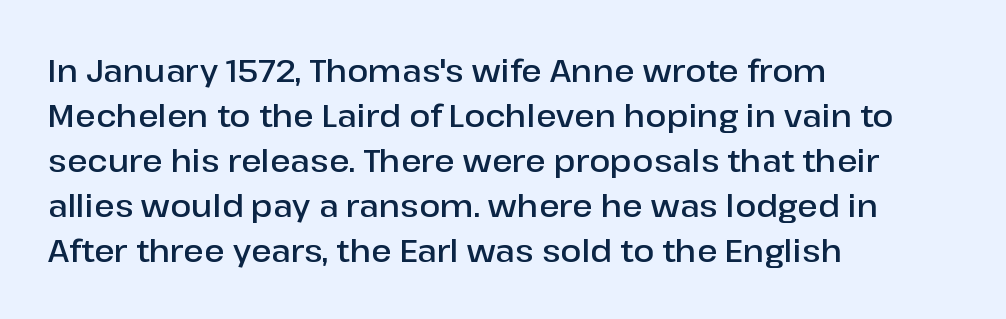
Q: Is the text bold? A: Semi-bold.
Q: Is the text italic (slanted)? A: No, it is upright.
Q: Is the typeface a serif or a sans-serif typeface? A: Sans-serif.
Q: Is the text underlined? A: No.
Q: How is the paragraph aligned? A: Left-aligned.
Q: Is the spacing between letters normal or unusually wide? A: Normal.
Q: Is the spacing between lines tight, normal or loose? A: Normal.
Q: Width (condensed, normal, or wide)? A: Normal.
Q: Stroke contrast? A: Low.
Q: x-height? A: Medium.
Q: Monospaced? A: No.
